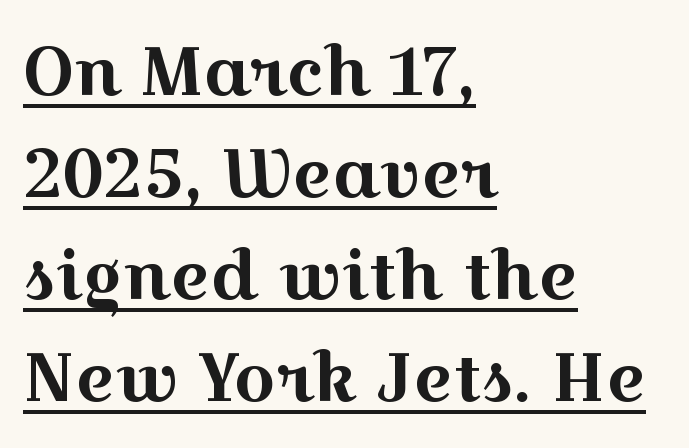
Q: Is the text italic (slanted)? A: No, it is upright.
Q: Is the typeface a serif or a sans-serif typeface? A: Serif.
Q: Is the text underlined? A: Yes.
Q: How is the paragraph aligned? A: Left-aligned.
Q: Is the spacing between letters normal or unusually wide? A: Normal.
Q: Is the spacing between lines tight, normal or loose? A: Normal.
Q: Width (condensed, normal, or wide)? A: Wide.
Q: x-height? A: Medium.
Q: Monospaced? A: No.
